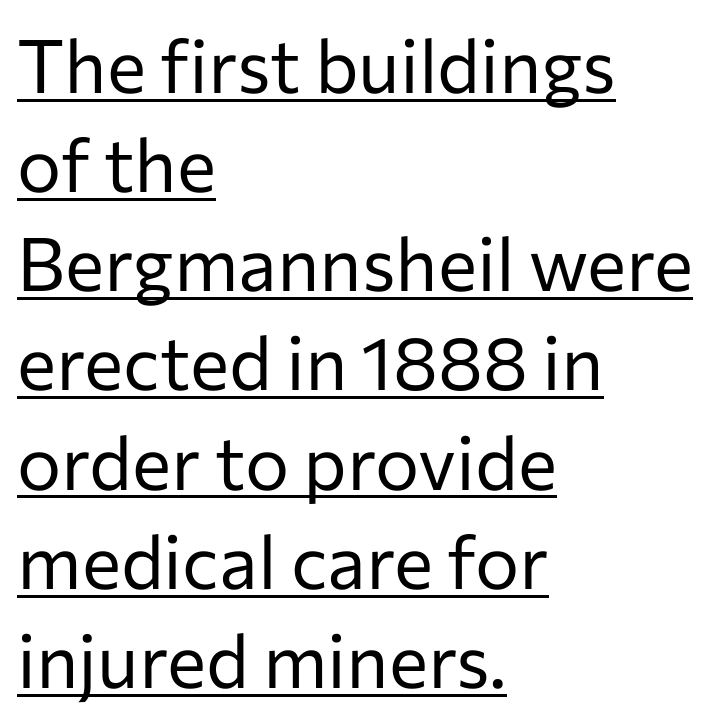
{"serif": "no", "italic": "no", "bold": "no", "weight": "regular", "width": "normal", "stroke_contrast": "low", "x_height": "medium", "monospaced": "no", "underline": "yes", "align": "left", "line_spacing": "normal", "line_spacing_ratio": 1.34, "letter_spacing": "normal", "letter_spacing_em": 0.0, "glyph_px": 74}
